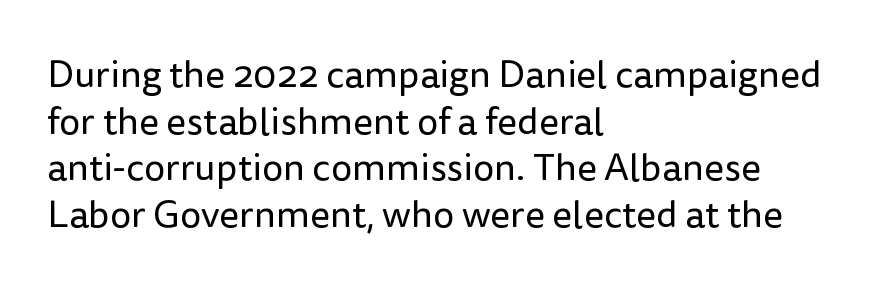
The image shows 38 px regular-weight sans-serif type, upright; set left-aligned, line spacing 1.23x, normal letter spacing, not underlined; low stroke contrast and a medium x-height.
